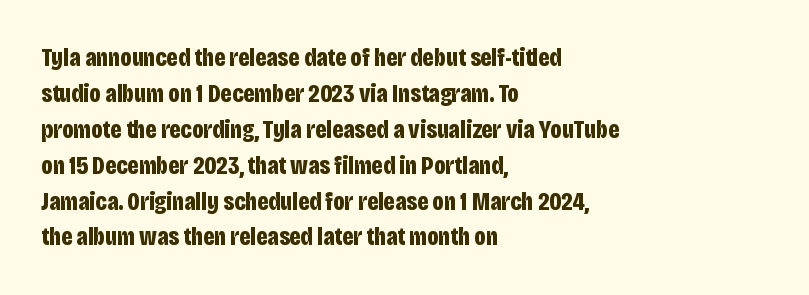
{"italic": "no", "bold": "yes", "underline": "no", "align": "left", "line_spacing": "normal", "line_spacing_ratio": 1.38, "letter_spacing": "normal", "letter_spacing_em": 0.0, "glyph_px": 26}
